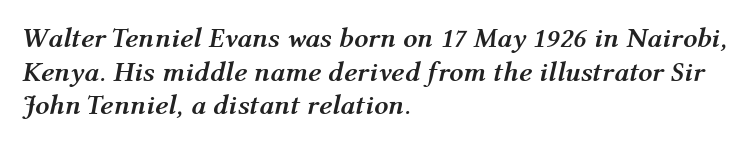
The image shows 28 px semibold type, italic (leaning right); set left-aligned, line spacing 1.2x, normal letter spacing, not underlined; medium stroke contrast and a medium x-height.
